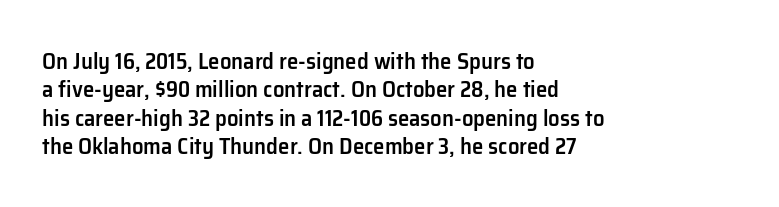
Is the letter spacing exaggerated? No — it looks like the ordinary default. Do the letters lean? They stand straight. Is the type bold? Partly — it's a semibold, heavier than regular but not fully bold. Lines of text with bare space underneath. The text block is weighted toward the left margin, trailing off unevenly rightward.
